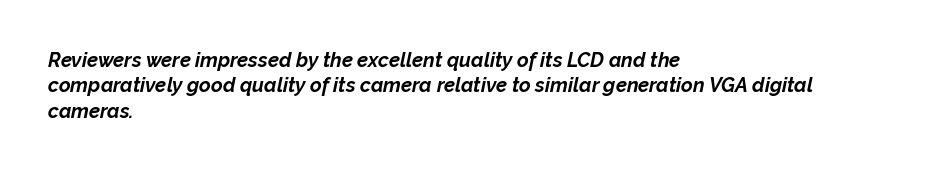
Words appear dense and cohesive because spacing is normal. Caption: bold face, heavy strokes. Quick note: italic. The passage is arranged the way most books set body copy — flush left. Leading matches the norm, producing a regular column.
